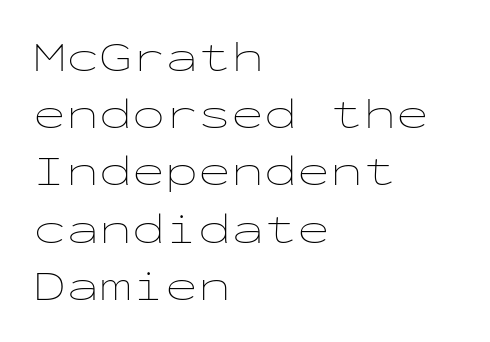
The axis of the letterforms is exactly vertical. The typesetter chose a ragged-right arrangement here. The letterforms sit at book weight or below. Lines of text with bare space underneath. The passage shown is typed in a monospace face where columns stay perfectly aligned. You could call the tracking neutral — neither tight nor loose.
